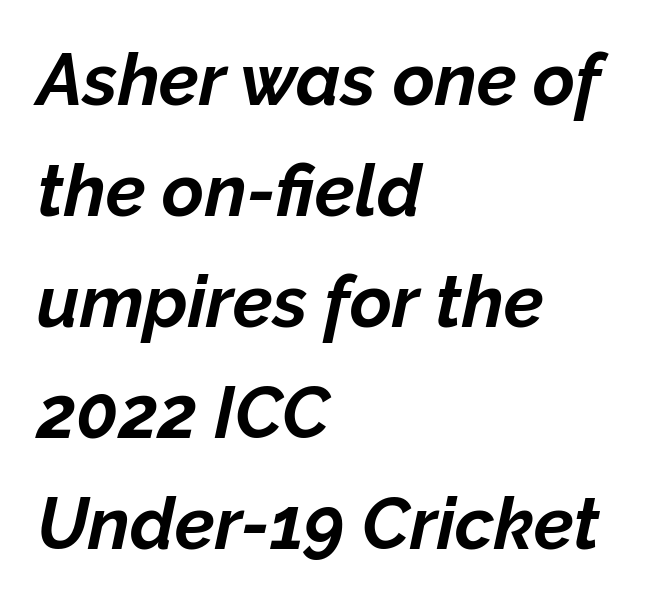
Q: Is the text bold? A: Yes.
Q: Is the text italic (slanted)? A: Yes, it leans right by about 12 degrees.
Q: Is the text underlined? A: No.
Q: How is the paragraph aligned? A: Left-aligned.
Q: Is the spacing between letters normal or unusually wide? A: Normal.
Q: Is the spacing between lines tight, normal or loose? A: Normal.
Q: Width (condensed, normal, or wide)? A: Normal.
Q: Stroke contrast? A: Low.
Q: x-height? A: Medium.
Q: Monospaced? A: No.
